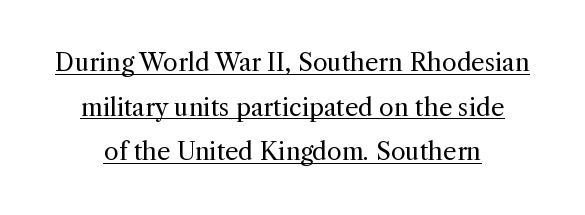
The image shows 24 px text type, upright; set centered, line spacing 1.86x, normal letter spacing, underlined.
